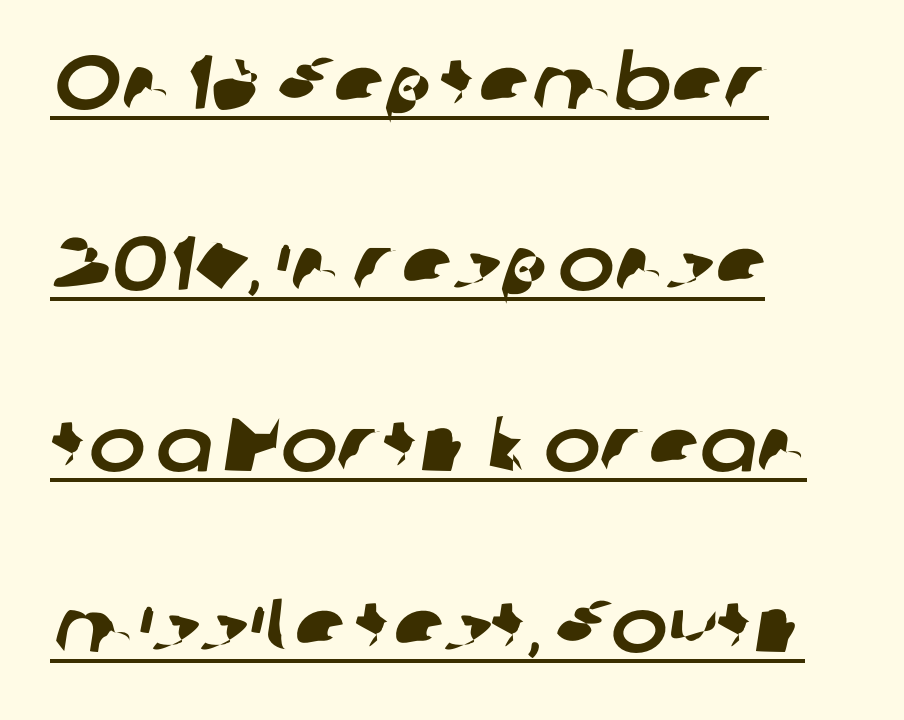
The image shows 76 px sans-serif type; set left-aligned, loose line spacing (2.38x), normal letter spacing, underlined; low stroke contrast and a medium x-height.
